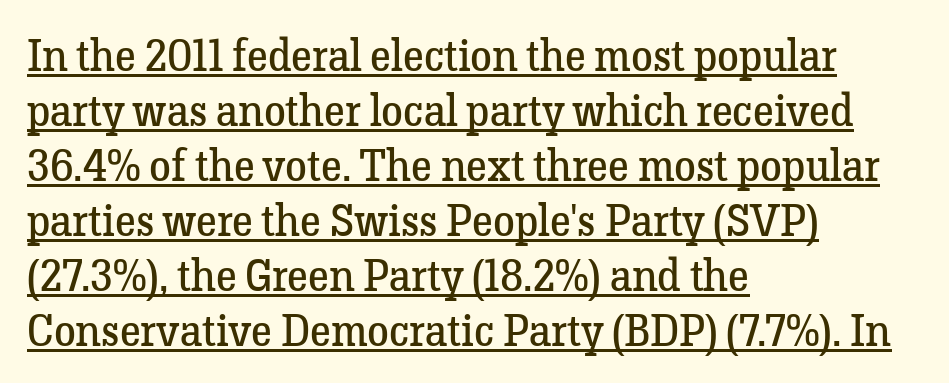
If you drew a line through each stem, it would be perfectly vertical. Think of a printed novel: that variable character pitch is what you see here. Each letter's strokes conclude with small projecting serifs. Stems here are at most as thick as an everyday book face. Caption: lettering with a line underneath.
